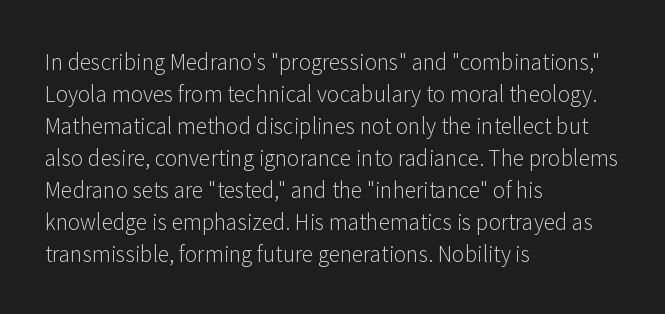
Q: Is the text bold? A: No.
Q: Is the text italic (slanted)? A: No, it is upright.
Q: Is the text underlined? A: No.
Q: How is the paragraph aligned? A: Left-aligned.
Q: Is the spacing between letters normal or unusually wide? A: Normal.
Q: Is the spacing between lines tight, normal or loose? A: Normal.
